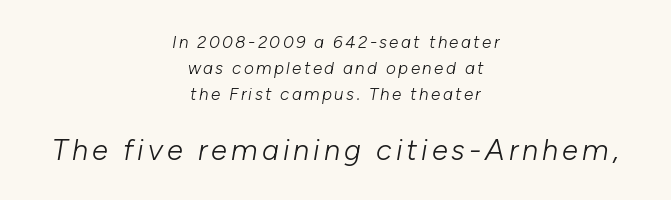
The image shows 29 px light type, italic (leaning right); set centered, normal line spacing (1.53x), not underlined; the second (bottom) block is 1.71x larger; low stroke contrast and a medium x-height.
